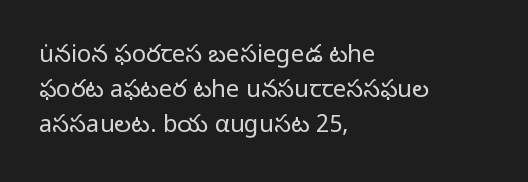
No word sits above an underline. This is the regular roman posture of the typeface. The lines in this sample share a left origin and differ only in where they stop. Successive baselines arrive at the customary interval.
